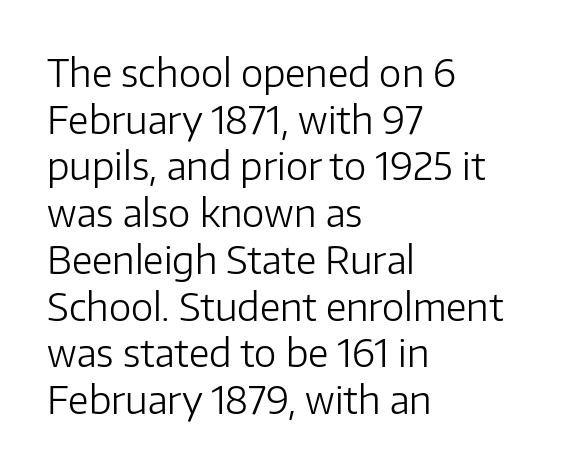
The image shows 38 px light sans-serif type, upright; set left-aligned, line spacing 1.23x, normal letter spacing, not underlined; low stroke contrast and a medium x-height.
